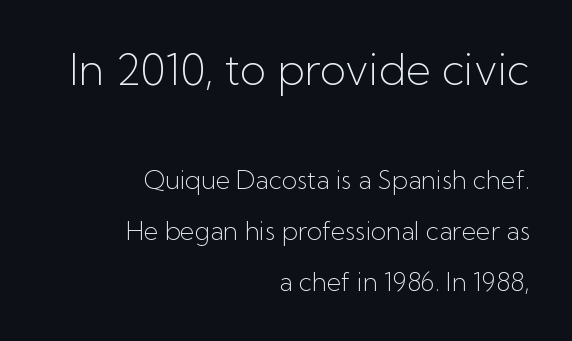
Q: Is the text bold? A: No.
Q: Is the text italic (slanted)? A: No, it is upright.
Q: Is the typeface a serif or a sans-serif typeface? A: Sans-serif.
Q: Is the text underlined? A: No.
Q: How is the paragraph aligned? A: Right-aligned.
Q: Is the spacing between letters normal or unusually wide? A: Normal.
Q: Is the spacing between lines tight, normal or loose? A: Loose.
Q: Which block of text is set in a larger size, the first (top) or the second (bottom)? A: The first (top) one.
Q: Width (condensed, normal, or wide)? A: Normal.
Q: Stroke contrast? A: Low.
Q: x-height? A: Medium.
Q: Monospaced? A: No.
